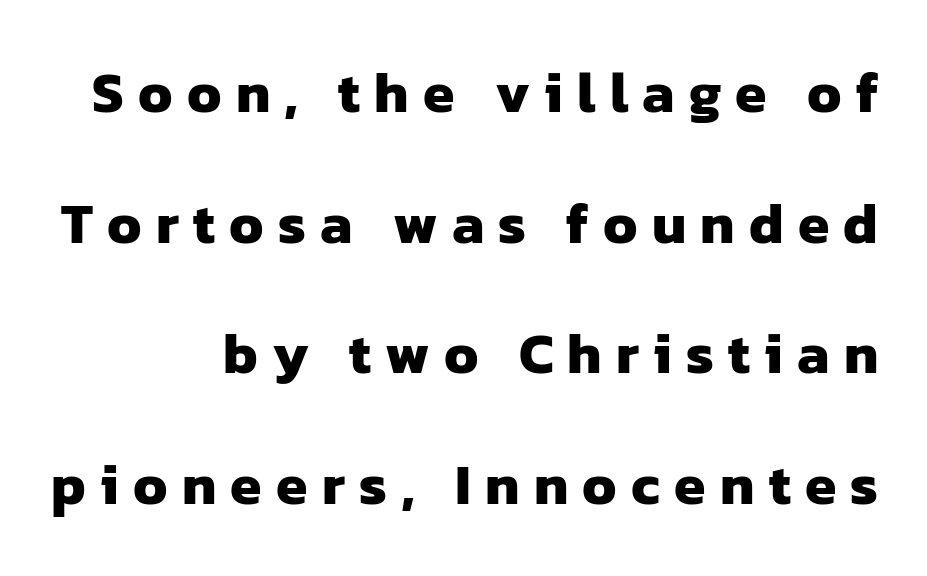
{"serif": "no", "bold": "yes", "weight": "heavy", "width": "normal", "stroke_contrast": "low", "x_height": "medium", "monospaced": "no", "underline": "no", "align": "right", "line_spacing": "loose", "line_spacing_ratio": 2.29, "letter_spacing": "wide", "letter_spacing_em": 0.25, "glyph_px": 57}
